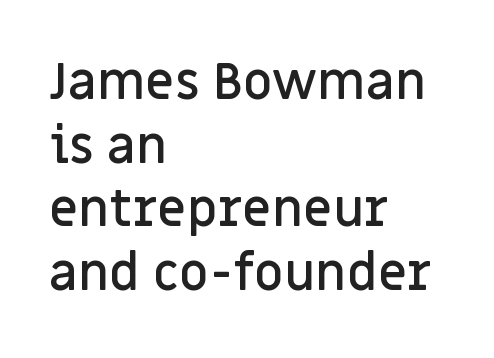
Q: Is the text bold? A: Semi-bold.
Q: Is the text italic (slanted)? A: No, it is upright.
Q: Is the typeface a serif or a sans-serif typeface? A: Sans-serif.
Q: Is the text underlined? A: No.
Q: How is the paragraph aligned? A: Left-aligned.
Q: Is the spacing between letters normal or unusually wide? A: Normal.
Q: Is the spacing between lines tight, normal or loose? A: Normal.
Q: Width (condensed, normal, or wide)? A: Normal.
Q: Stroke contrast? A: Low.
Q: x-height? A: Large.
Q: Monospaced? A: No.
